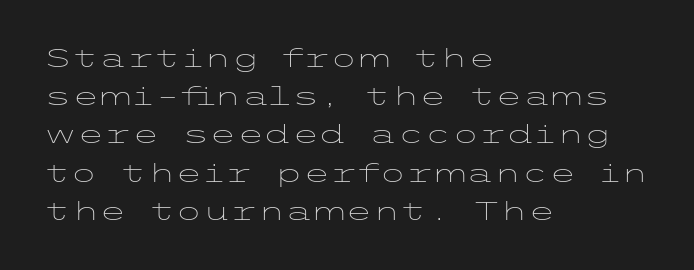
The glyphs are unaccompanied by any horizontal stroke below them. Posture: vertical. These lines keep a tight, regular rhythm from letter to letter. Interline gaps are of average width in this sample. The paragraph shown leans on its left margin.
